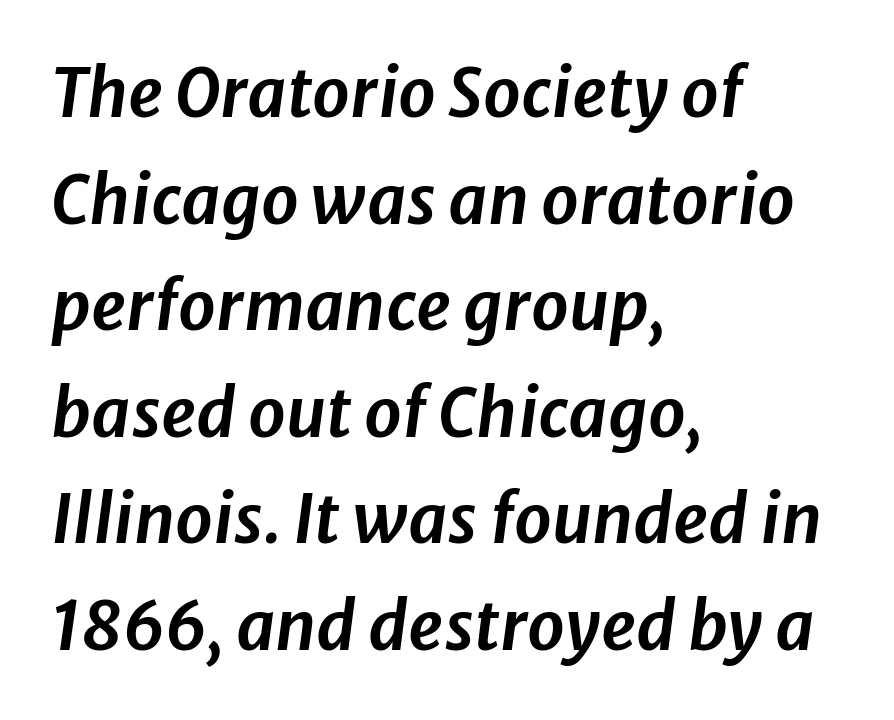
Q: Is the text italic (slanted)? A: Yes, it leans right by about 8 degrees.
Q: Is the text underlined? A: No.
Q: How is the paragraph aligned? A: Left-aligned.
Q: Is the spacing between letters normal or unusually wide? A: Normal.
Q: Is the spacing between lines tight, normal or loose? A: Normal.
Q: Width (condensed, normal, or wide)? A: Normal.
Q: Stroke contrast? A: Low.
Q: x-height? A: Medium.
Q: Monospaced? A: No.
